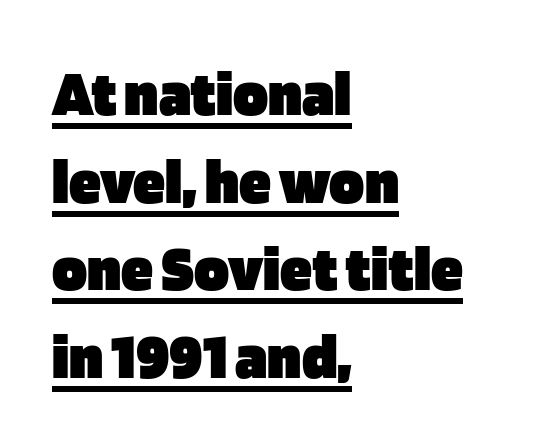
Does the lettering tilt? It doesn't — this is upright. Is the letter spacing exaggerated? No — it looks like the ordinary default. The font family rendered here belongs to the sans-serif group. Teacher's note: observe the even left margin — that is flush-left alignment. Like a heading marked for emphasis, these lines bear an underscore.
